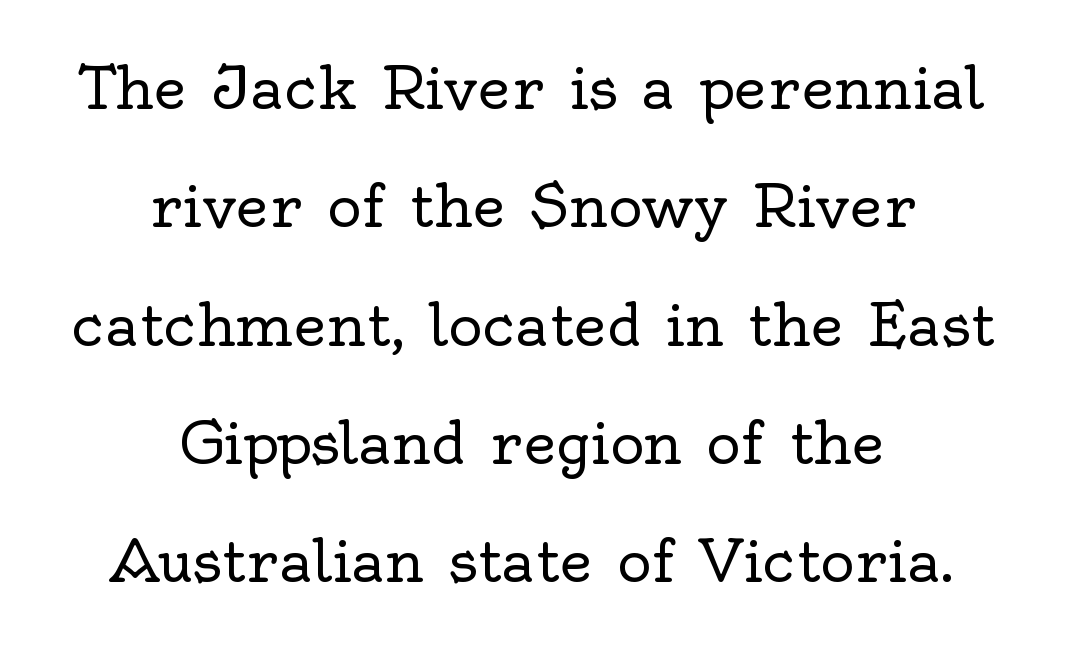
Ink coverage per letter is moderate at most. Leading: increased. Are there feet on the stems? There are — it's a serif. Descenders are the only things crossing below the line.
